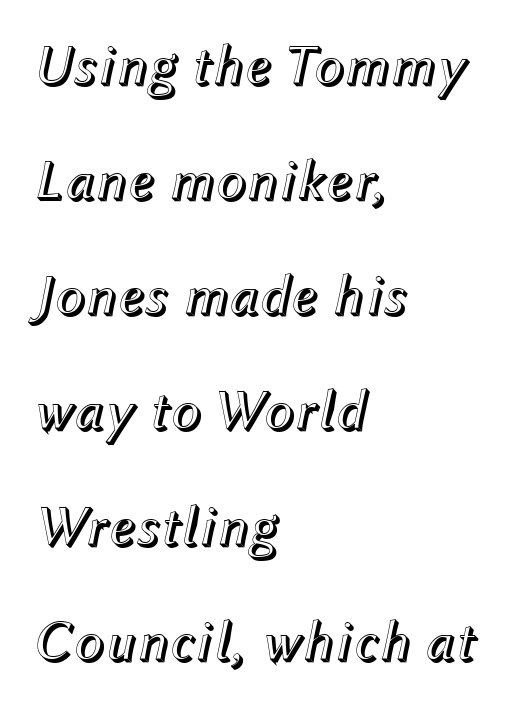
The image shows 57 px text type, italic (leaning right); set left-aligned, loose line spacing (2.02x), normal letter spacing, not underlined; a medium x-height.
